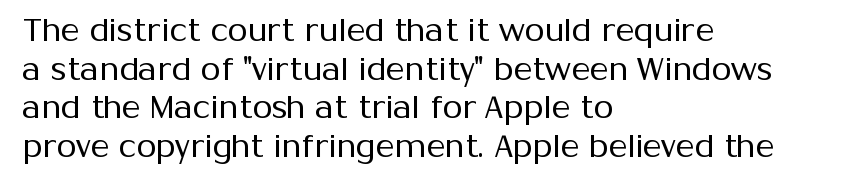
When letters stand straight like this, we call the style roman or upright. Grotesque or geometric, the face here clearly has no serifs. Decoration check: the copy has no underline. Stems here are at most as thick as an everyday book face. Letter spacing: default. The rendering anchors every line to the left-hand side.
